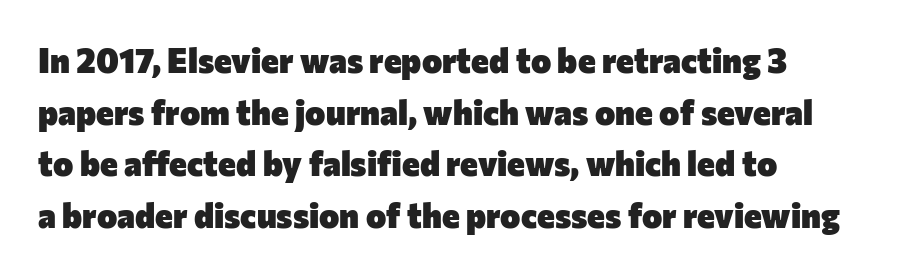
Each row of text sits above clean, open space. This sample keeps an unexceptional amount of space between lines. Note the varied advance widths — an 'i' is clearly narrower than an 'm'. Reading down the block, your eye returns to a fixed left position each line. The text was rendered using a sans face with plain stroke endings. Glyph-to-glyph distance matches everyday printed text.
